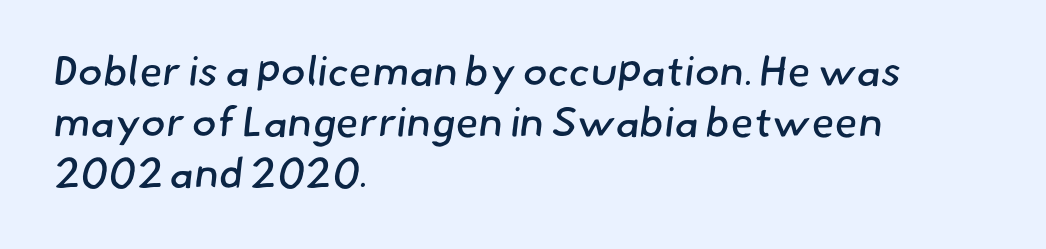
The image shows 42 px regular-weight sans-serif type; set left-aligned, line spacing 1.21x, normal letter spacing, not underlined; low stroke contrast and a small x-height.
